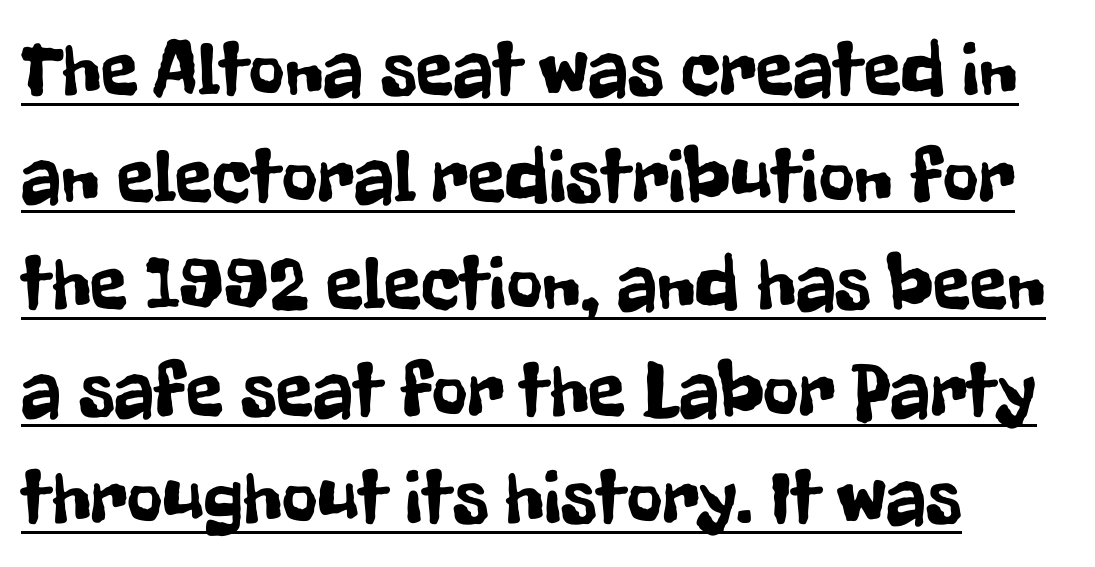
Layout note: lines flush left. These characters rest on top of a visible drawn line. Ascenders rise straight up at ninety degrees. Tracking here is standard; glyphs follow each other at the usual distance. Does the leading feel generous? No, just average. Is this a fixed-width face? No — the glyphs have proportional, varying widths.
